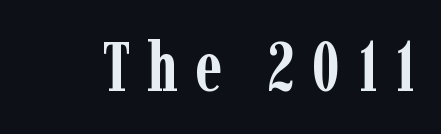
Posture: vertical. The type is letterspaced generously, with wide tracking. Proportional: the letters do not fall into vertical columns. A full-strength bold gives these letters their thick strokes. Are there feet on the stems? There are — it's a serif.
